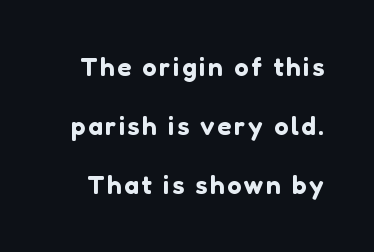
{"italic": "no", "underline": "no", "line_spacing": "loose", "line_spacing_ratio": 2.27, "glyph_px": 26}
